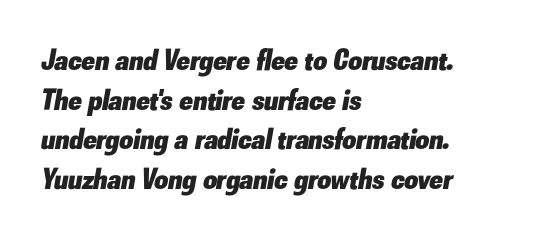
The image shows 30 px heavy type, italic (leaning right); set left-aligned, normal line spacing (1.32x), normal letter spacing, not underlined; low stroke contrast and a small x-height.
